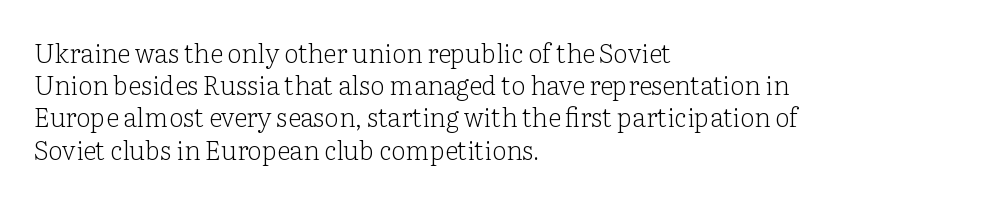
{"italic": "no", "bold": "no", "underline": "no", "align": "left", "line_spacing_ratio": 1.24, "letter_spacing": "normal", "letter_spacing_em": 0.0, "glyph_px": 26}
